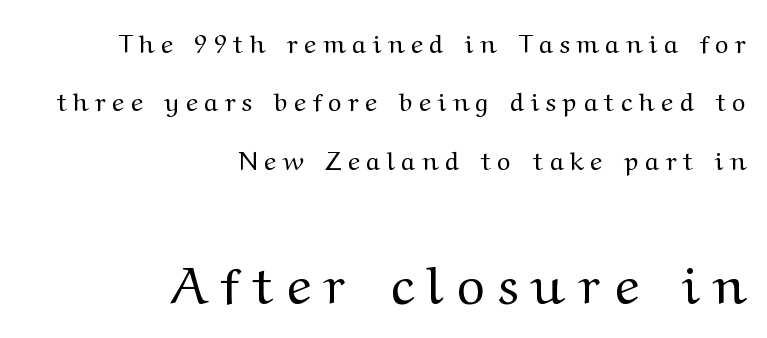
What's the leading like? Stretched, with rows far apart. Looks like regular typesetting: each glyph gets only the width it needs. This reads as an unemphasized weight, regular at the heaviest. The space beneath each line is pristine and unruled. In terms of letterspacing, this is a distinctly airy, spread setting.
